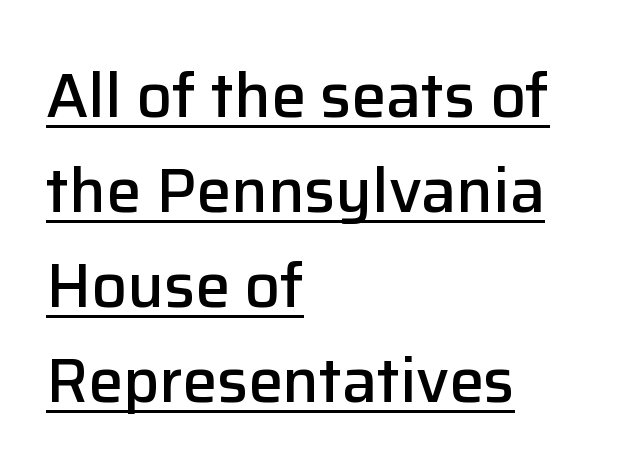
{"serif": "no", "italic": "no", "bold": "semi", "weight": "semibold", "width": "normal", "stroke_contrast": "low", "x_height": "medium", "monospaced": "no", "underline": "yes", "align": "left", "line_spacing": "normal", "line_spacing_ratio": 1.53, "letter_spacing": "normal", "letter_spacing_em": 0.0, "glyph_px": 62}
